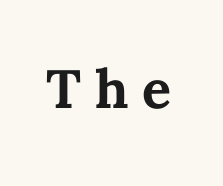
Q: Is the text bold? A: Yes.
Q: Is the text italic (slanted)? A: No, it is upright.
Q: Is the text underlined? A: No.
Q: Is the spacing between letters normal or unusually wide? A: Unusually wide.
Q: Width (condensed, normal, or wide)? A: Normal.
Q: Stroke contrast? A: Medium.
Q: x-height? A: Medium.
Q: Monospaced? A: No.
